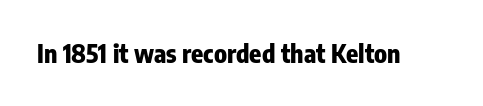
{"italic": "no", "bold": "yes", "underline": "no", "letter_spacing": "normal", "letter_spacing_em": 0.0, "glyph_px": 25}
